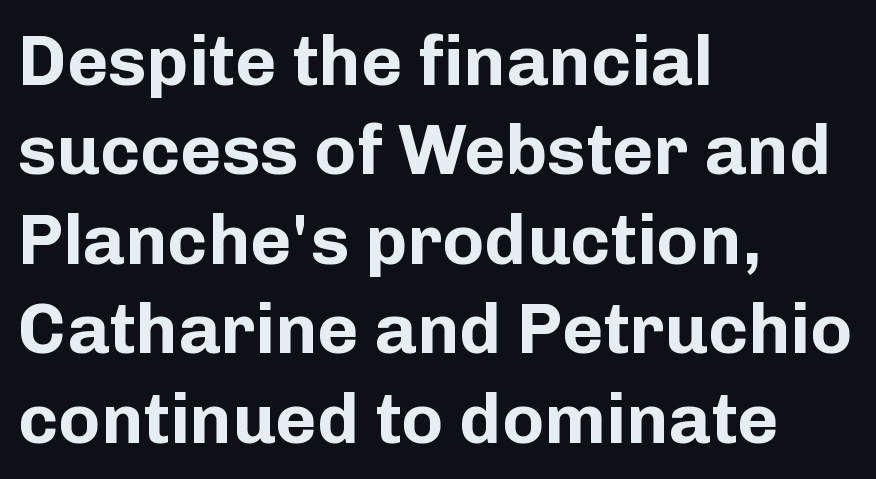
{"serif": "no", "italic": "no", "bold": "yes", "weight": "bold", "width": "normal", "stroke_contrast": "low", "x_height": "medium", "monospaced": "no", "underline": "no", "align": "left", "line_spacing": "normal", "line_spacing_ratio": 1.26, "letter_spacing": "normal", "letter_spacing_em": 0.0, "glyph_px": 71}
